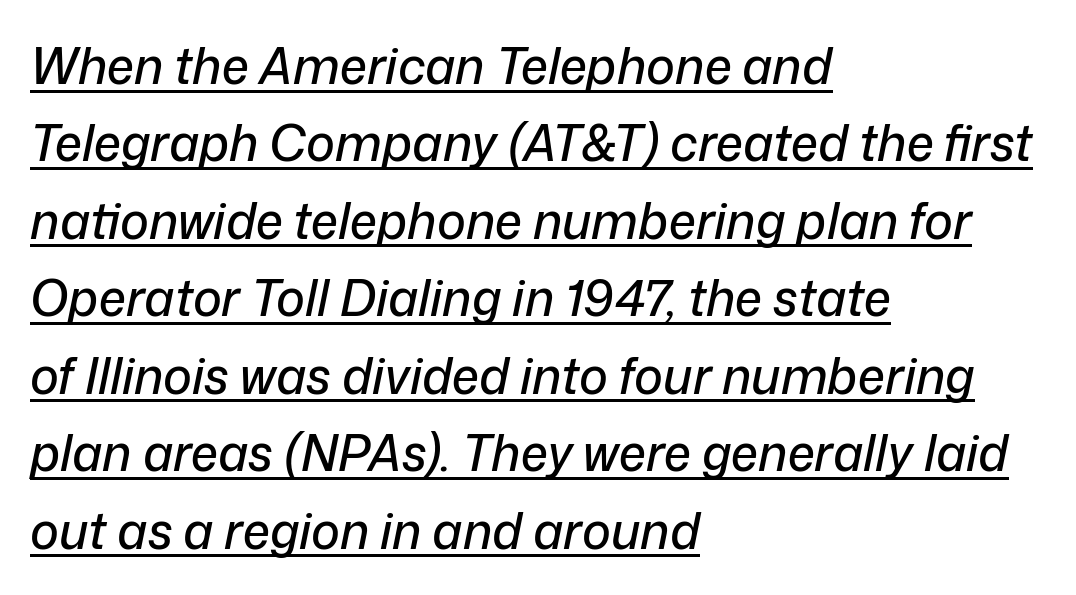
{"italic": "yes", "lean": "right", "slant_degrees": 12, "width": "normal", "stroke_contrast": "low", "x_height": "medium", "monospaced": "no", "underline": "yes", "align": "left", "line_spacing": "normal", "line_spacing_ratio": 1.58, "letter_spacing": "normal", "letter_spacing_em": 0.0, "glyph_px": 49}
